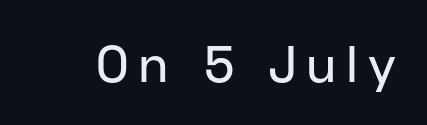
{"serif": "no", "italic": "no", "width": "normal", "stroke_contrast": "low", "x_height": "medium", "monospaced": "no", "underline": "no", "glyph_px": 51}
